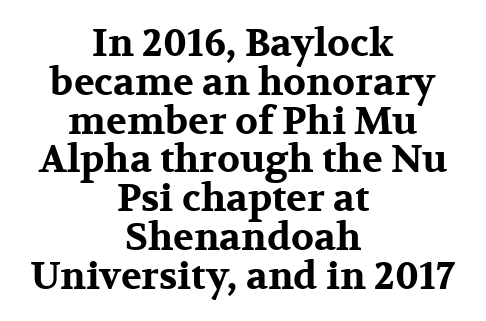
Q: Is the text bold? A: Yes.
Q: Is the text italic (slanted)? A: No, it is upright.
Q: Is the typeface a serif or a sans-serif typeface? A: Serif.
Q: Is the text underlined? A: No.
Q: How is the paragraph aligned? A: Centered.
Q: Is the spacing between letters normal or unusually wide? A: Normal.
Q: Is the spacing between lines tight, normal or loose? A: Tight.
Q: Width (condensed, normal, or wide)? A: Wide.
Q: Stroke contrast? A: Medium.
Q: x-height? A: Medium.
Q: Monospaced? A: No.
